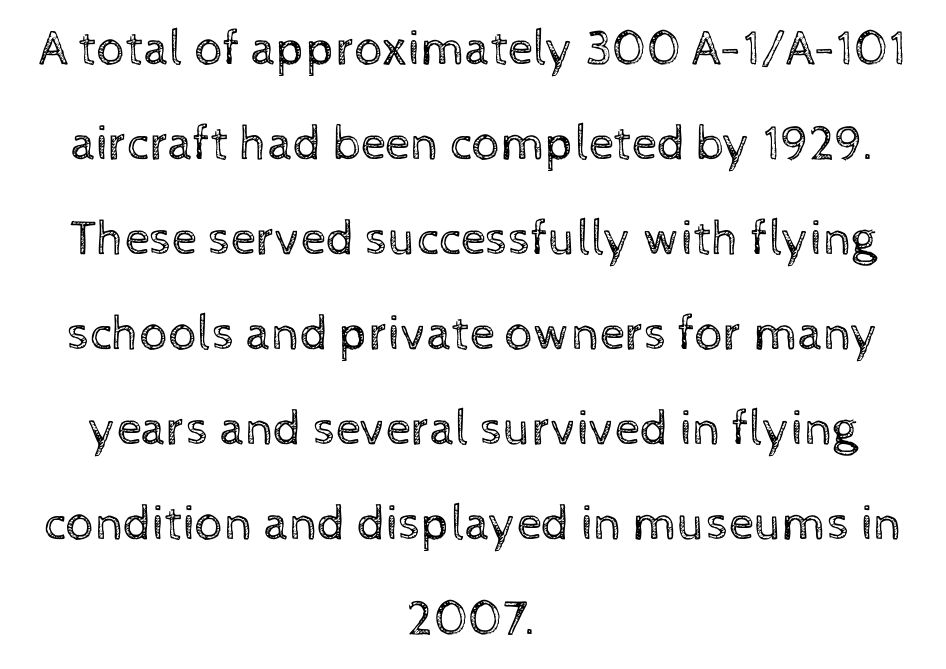
Q: Is the text bold? A: No.
Q: Is the text italic (slanted)? A: No, it is upright.
Q: Is the text underlined? A: No.
Q: How is the paragraph aligned? A: Centered.
Q: Is the spacing between letters normal or unusually wide? A: Normal.
Q: Is the spacing between lines tight, normal or loose? A: Loose.
Q: Width (condensed, normal, or wide)? A: Normal.
Q: x-height? A: Medium.
Q: Monospaced? A: No.
